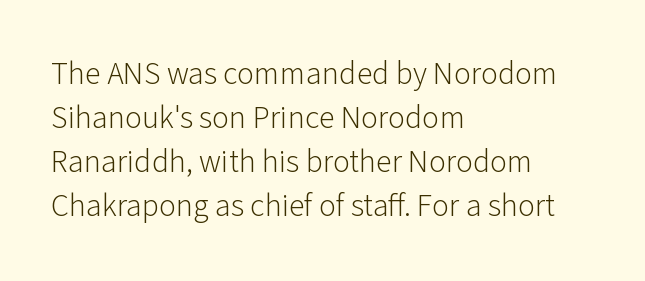
The image shows 32 px light sans-serif type, upright; set left-aligned, normal line spacing (1.38x), normal letter spacing, not underlined; low stroke contrast and a medium x-height.
